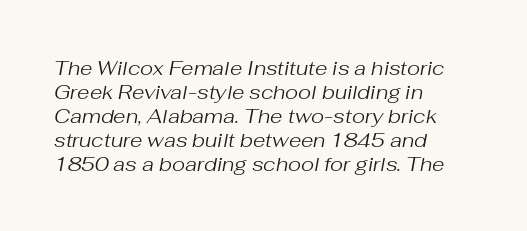
Q: Is the text bold? A: No.
Q: Is the text italic (slanted)? A: Yes, it leans right by about 10 degrees.
Q: Is the text underlined? A: No.
Q: How is the paragraph aligned? A: Left-aligned.
Q: Is the spacing between letters normal or unusually wide? A: Normal.
